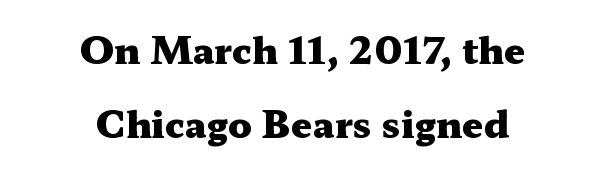
The image shows 37 px heavy, wide serif type, upright; set centered, loose line spacing (1.99x), normal letter spacing, not underlined; medium stroke contrast and a medium x-height.
